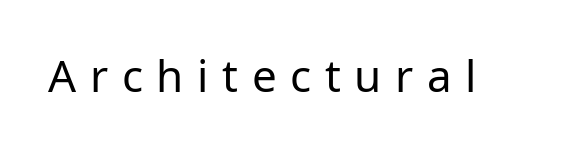
The image shows 44 px regular-weight sans-serif type, upright; set unusually wide letter spacing (+0.31 em), not underlined; low stroke contrast and a medium x-height.
